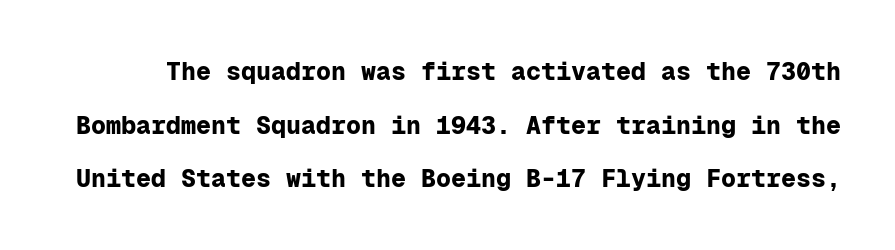
The image shows 25 px bold type, upright; set loose line spacing (2.15x), normal letter spacing, not underlined.
